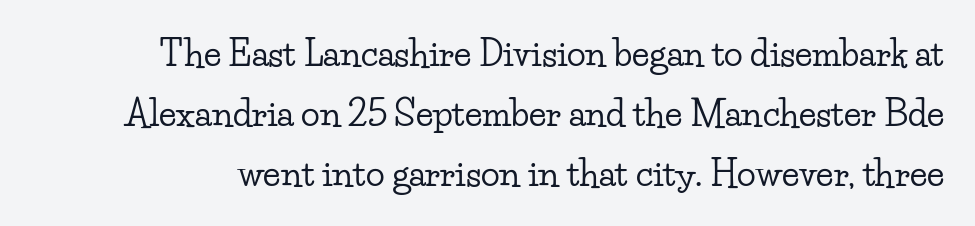
The image shows 35 px wide serif type, upright; set line spacing 1.71x, normal letter spacing, not underlined; low stroke contrast and a small x-height.
